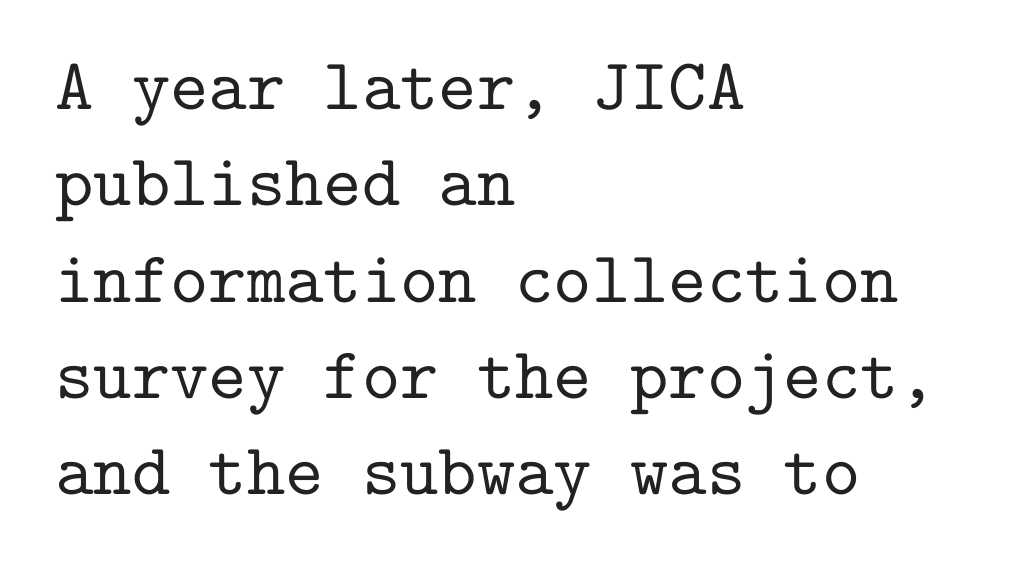
The image shows 73 px serif type, upright, monospaced; set left-aligned, normal line spacing (1.32x), normal letter spacing, not underlined; low stroke contrast and a medium x-height.
